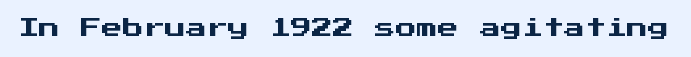
Q: Is the text italic (slanted)? A: No, it is upright.
Q: Is the text underlined? A: No.
Q: Is the spacing between letters normal or unusually wide? A: Normal.
